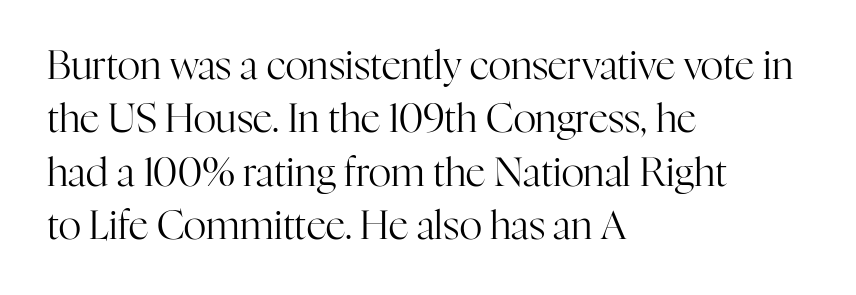
{"serif": "yes", "italic": "no", "bold": "no", "weight": "regular", "width": "normal", "stroke_contrast": "high", "x_height": "medium", "monospaced": "no", "underline": "no", "align": "left", "line_spacing": "normal", "line_spacing_ratio": 1.37, "letter_spacing": "normal", "letter_spacing_em": 0.0, "glyph_px": 39}
